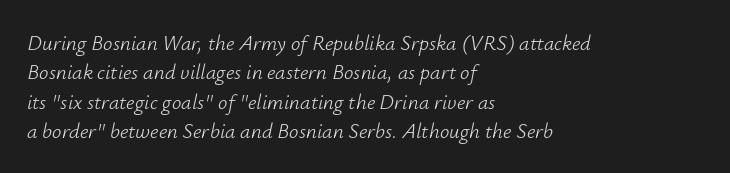
Q: Is the text bold? A: No.
Q: Is the text italic (slanted)? A: Yes, it leans right by about 12 degrees.
Q: Is the text underlined? A: No.
Q: How is the paragraph aligned? A: Left-aligned.
Q: Is the spacing between letters normal or unusually wide? A: Normal.
Q: Is the spacing between lines tight, normal or loose? A: Normal.
